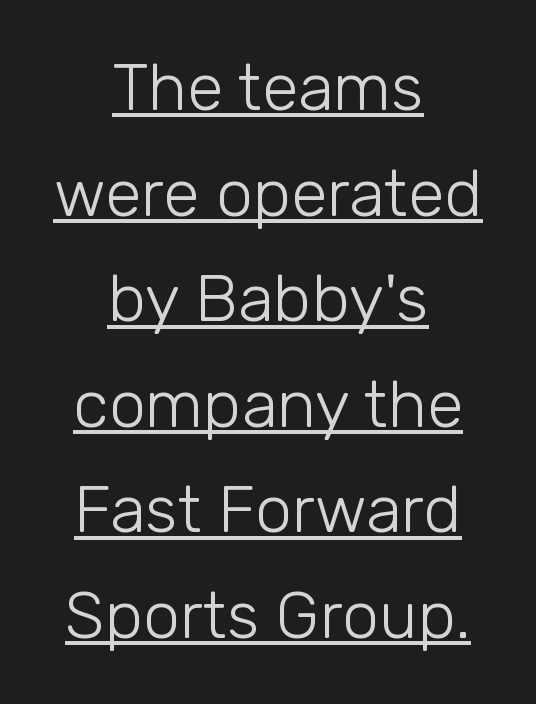
A typesetter would label this face a sans. Check the space under the baseline: a stroke is drawn there. Here the designer chose a conventional face with non-uniform glyph widths. A centered setting, common on invitations and titles, is used for this passage. Heft: none added — not bold. Every stem runs plumb, perpendicular to the baseline.
